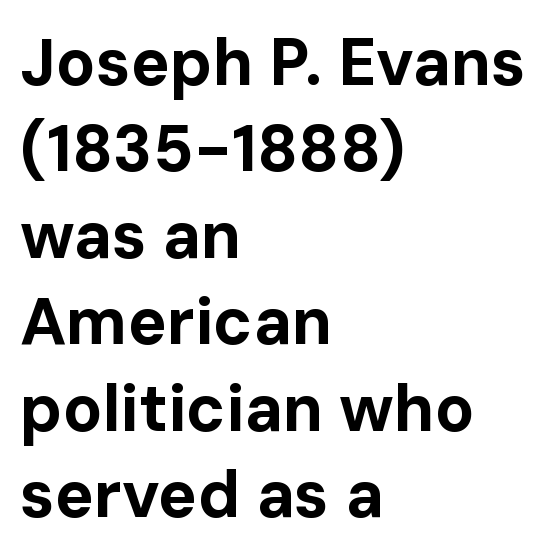
Q: Is the text bold? A: Yes.
Q: Is the text italic (slanted)? A: No, it is upright.
Q: Is the typeface a serif or a sans-serif typeface? A: Sans-serif.
Q: Is the text underlined? A: No.
Q: How is the paragraph aligned? A: Left-aligned.
Q: Is the spacing between letters normal or unusually wide? A: Normal.
Q: Is the spacing between lines tight, normal or loose? A: Normal.
Q: Width (condensed, normal, or wide)? A: Normal.
Q: Stroke contrast? A: Low.
Q: x-height? A: Medium.
Q: Monospaced? A: No.
